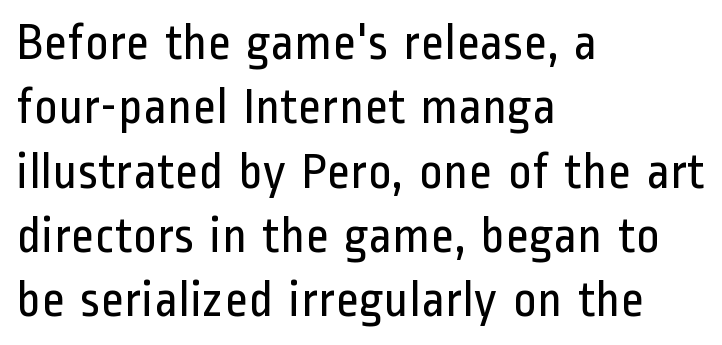
The image shows 51 px regular-weight, condensed sans-serif type, upright; set left-aligned, normal line spacing (1.26x), normal letter spacing, not underlined; low stroke contrast and a medium x-height.
